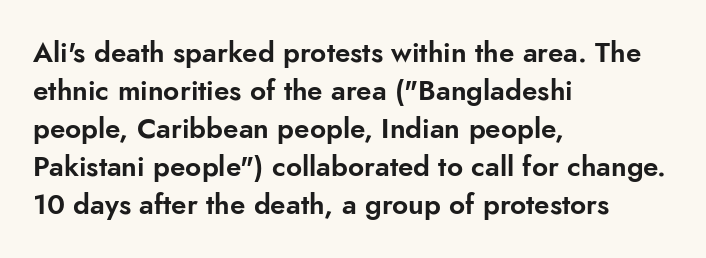
{"serif": "no", "italic": "no", "width": "normal", "stroke_contrast": "low", "x_height": "small", "monospaced": "no", "underline": "no", "align": "left", "line_spacing": "normal", "line_spacing_ratio": 1.36, "letter_spacing": "normal", "letter_spacing_em": 0.0, "glyph_px": 28}
